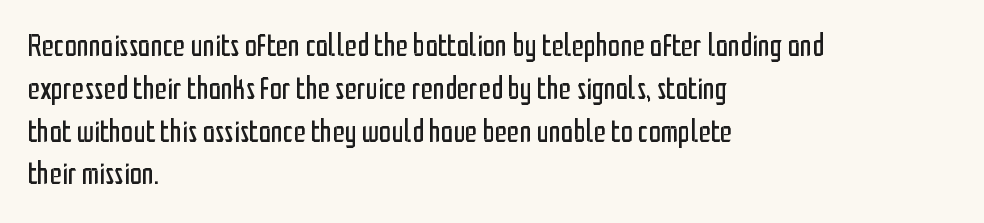
{"serif": "no", "italic": "no", "bold": "no", "weight": "regular", "width": "condensed", "stroke_contrast": "low", "x_height": "medium", "monospaced": "no", "underline": "no", "align": "left", "line_spacing": "normal", "line_spacing_ratio": 1.38, "letter_spacing": "normal", "letter_spacing_em": 0.0, "glyph_px": 31}
